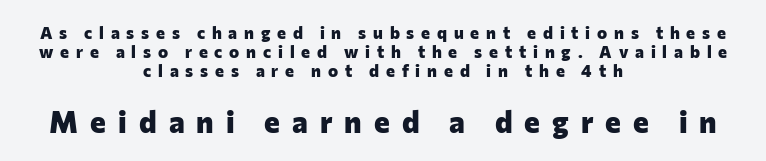
The image shows 30 px heavy sans-serif type, upright; set centered, tight line spacing (1.11x), unusually wide letter spacing (+0.4 em), not underlined; the second (bottom) block is 1.76x larger; low stroke contrast and a medium x-height.
